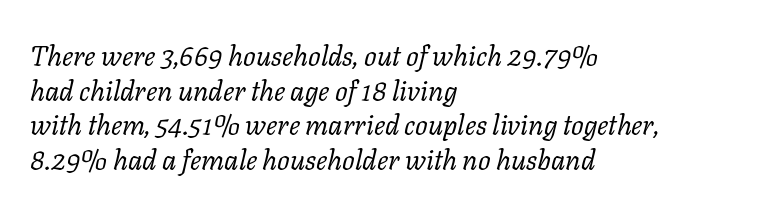
The image shows 28 px regular-weight serif type, italic (leaning right); set left-aligned, line spacing 1.24x, normal letter spacing, not underlined; low stroke contrast and a medium x-height.
